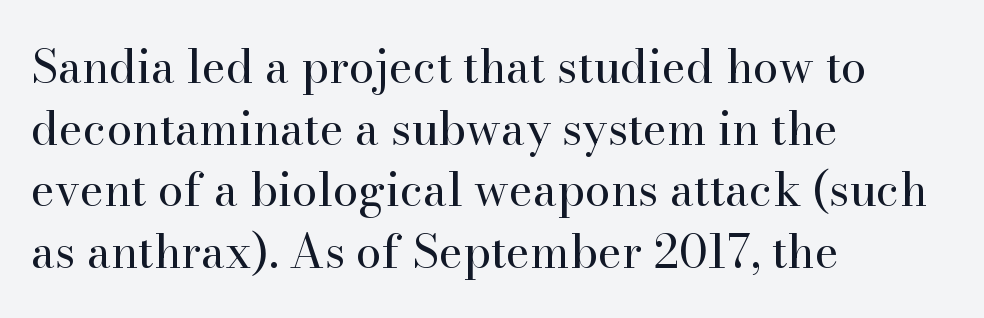
The space directly below the letters is spotless. Is this a heavy cut? Hardly; it is regular or lighter. In terms of leading, this rendering sits right in the middle. Stroke terminals: seriffed. Varying glyph widths throughout — classic text-font behaviour. The compositor pushed each line to the left boundary.
